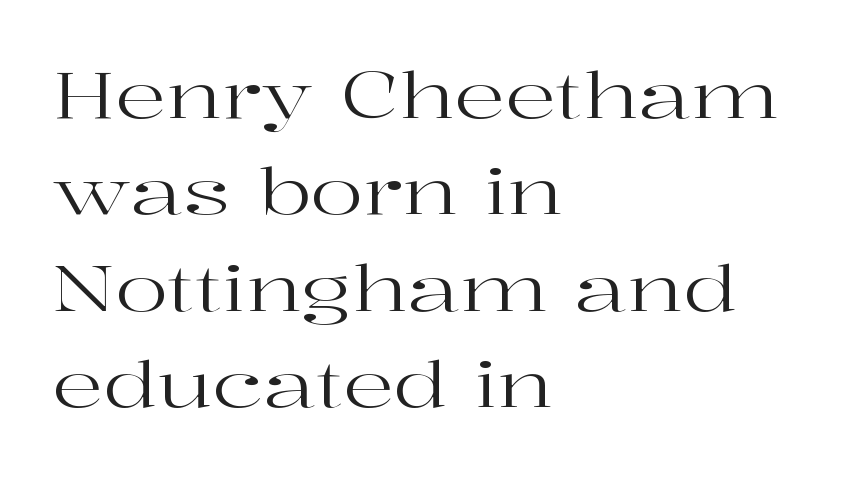
The image shows 63 px regular-weight, wide serif type, upright; set left-aligned, normal line spacing (1.53x), normal letter spacing, not underlined; high stroke contrast and a medium x-height.
